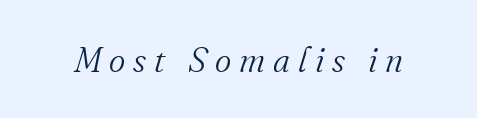
The image shows 35 px light serif type, italic (leaning right); set unusually wide letter spacing (+0.23 em), not underlined; medium stroke contrast and a small x-height.
